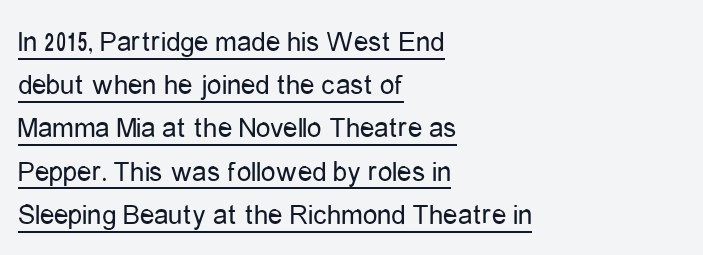
Q: Is the text bold? A: No.
Q: Is the text italic (slanted)? A: No, it is upright.
Q: Is the typeface a serif or a sans-serif typeface? A: Sans-serif.
Q: Is the text underlined? A: Yes.
Q: How is the paragraph aligned? A: Left-aligned.
Q: Is the spacing between letters normal or unusually wide? A: Normal.
Q: Is the spacing between lines tight, normal or loose? A: Normal.
Q: Width (condensed, normal, or wide)? A: Condensed.
Q: Stroke contrast? A: Low.
Q: x-height? A: Medium.
Q: Monospaced? A: No.
